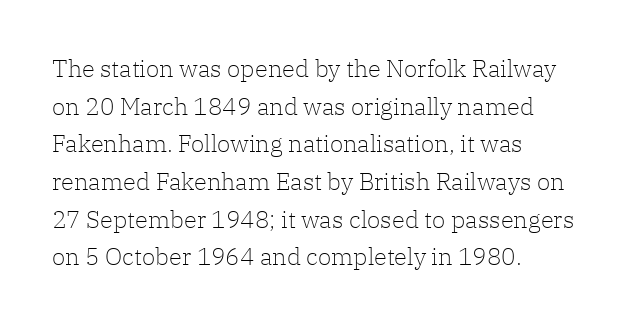
Q: Is the text bold? A: No.
Q: Is the text italic (slanted)? A: No, it is upright.
Q: Is the text underlined? A: No.
Q: How is the paragraph aligned? A: Left-aligned.
Q: Is the spacing between letters normal or unusually wide? A: Normal.
Q: Is the spacing between lines tight, normal or loose? A: Normal.
